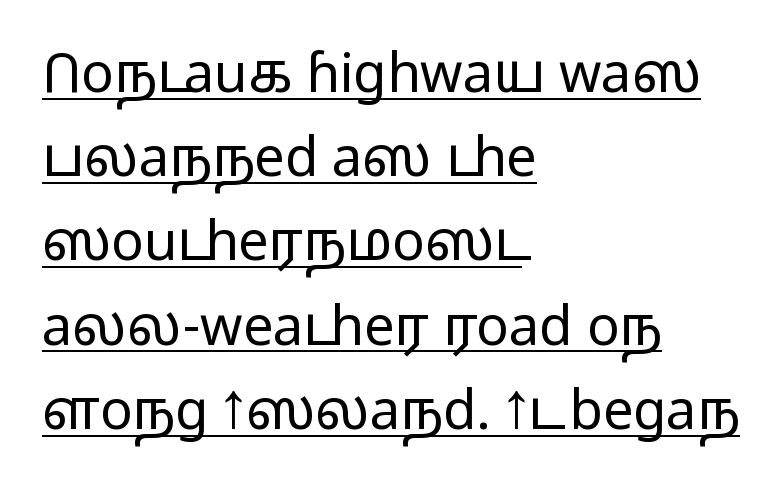
Students, observe: this is what conventionally led text looks like. The paragraph has a hard left edge and a soft right edge. Is this a heavy cut? Hardly; it is regular or lighter. Like a heading marked for emphasis, these lines bear an underscore. Proportional: the letters do not fall into vertical columns.
